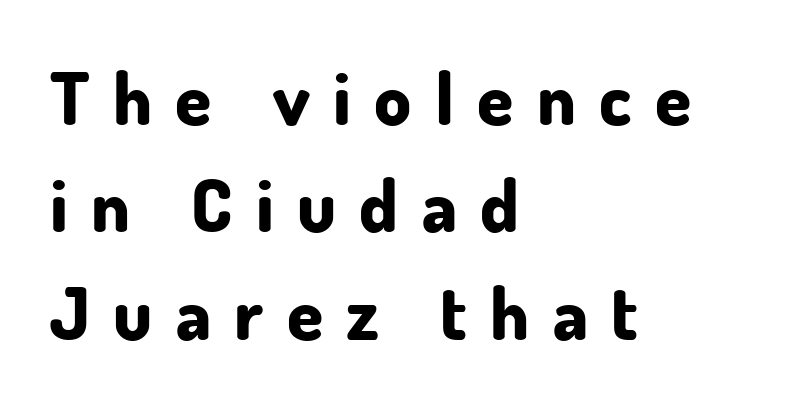
Left-aligned paragraph, ragged on the right. These lines sit exactly where default settings would place them. Descenders hang freely into open space. Honestly, the letter spacing is so wide it's the main thing you notice. Spacing verdict: proportional, widths tailored to each character.
